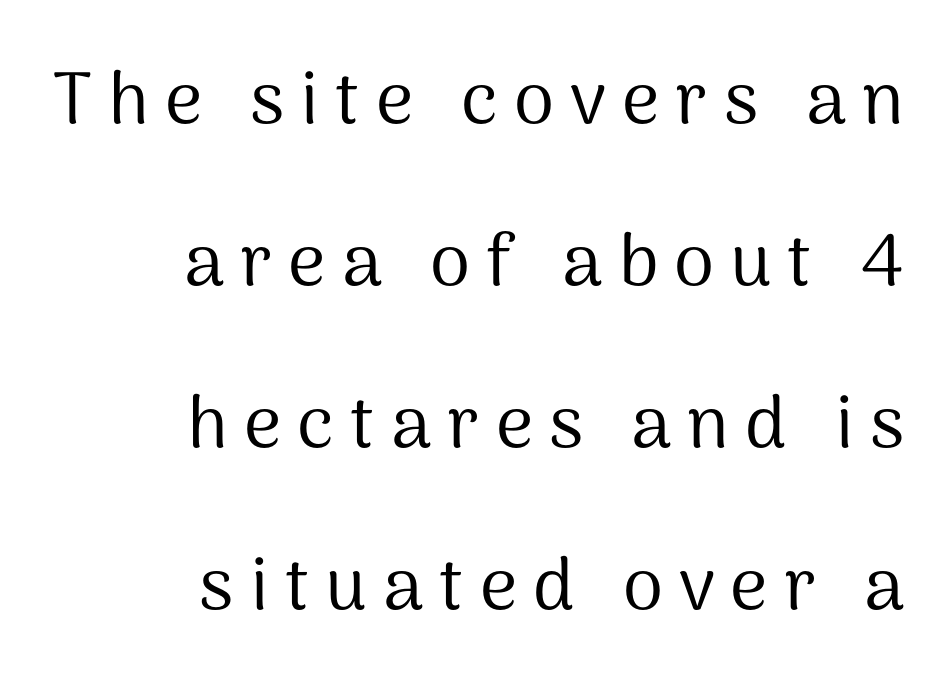
The image shows 73 px regular-weight sans-serif type, upright; set right-aligned, loose line spacing (2.22x), unusually wide letter spacing (+0.22 em), not underlined; medium stroke contrast and a medium x-height.
